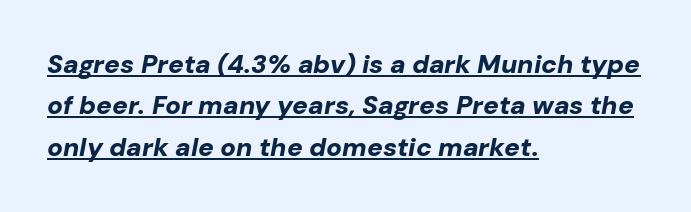
{"italic": "yes", "lean": "right", "slant_degrees": 10, "bold": "yes", "underline": "yes", "align": "left", "line_spacing": "normal", "line_spacing_ratio": 1.59, "letter_spacing": "normal", "letter_spacing_em": 0.0, "glyph_px": 26}
